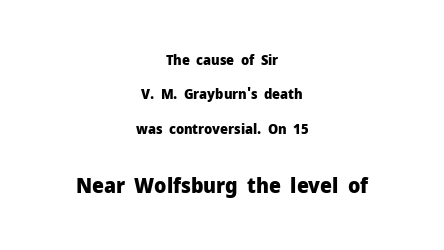
This is roman type, the default non-slanted kind. Descenders are the only things crossing below the line. Is the lower block the larger one? Yes — the lower block carries the bigger type. Widely set lines give the paragraph a tall, airy silhouette. Emphasis by weight is at full strength: bold. Students, note that the glyphs here touch the page at normal intervals.
